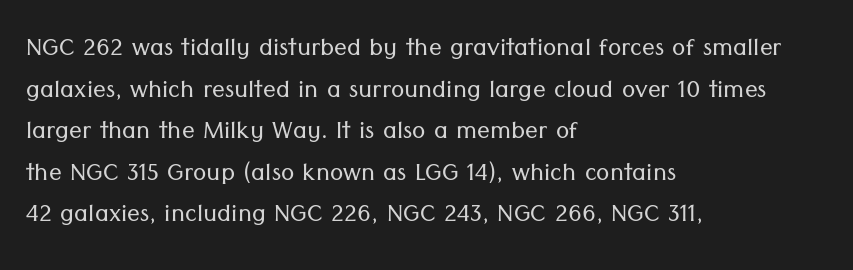
The image shows 32 px light sans-serif type, upright; set left-aligned, normal line spacing (1.3x), normal letter spacing, not underlined; low stroke contrast and a medium x-height.
